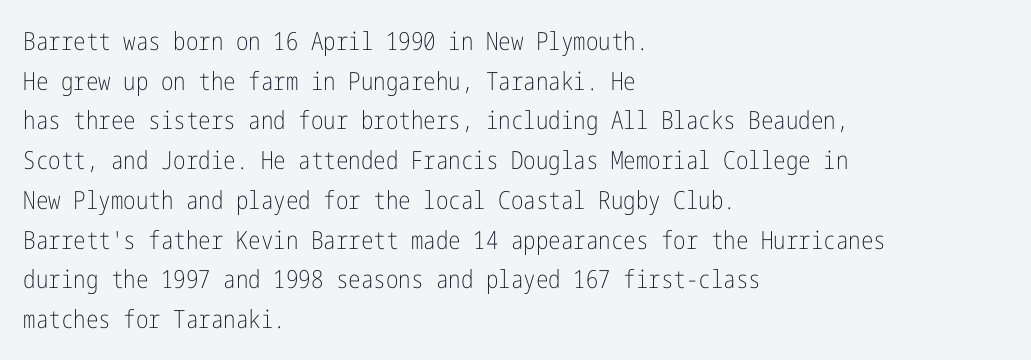
No italicization has been applied; the sample stays upright. Which margin do the lines hug? The left one — the right edge is uneven. Interline gaps are of average width in this sample. Descender tails drop into unmarked territory.
